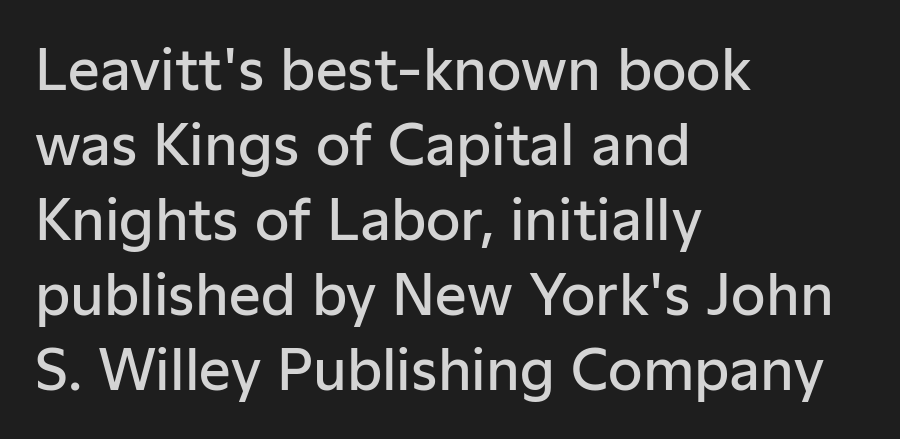
{"serif": "no", "italic": "no", "bold": "semi", "weight": "semibold", "width": "normal", "stroke_contrast": "low", "x_height": "medium", "monospaced": "no", "underline": "no", "align": "left", "line_spacing": "normal", "line_spacing_ratio": 1.34, "letter_spacing": "normal", "letter_spacing_em": 0.0, "glyph_px": 56}
